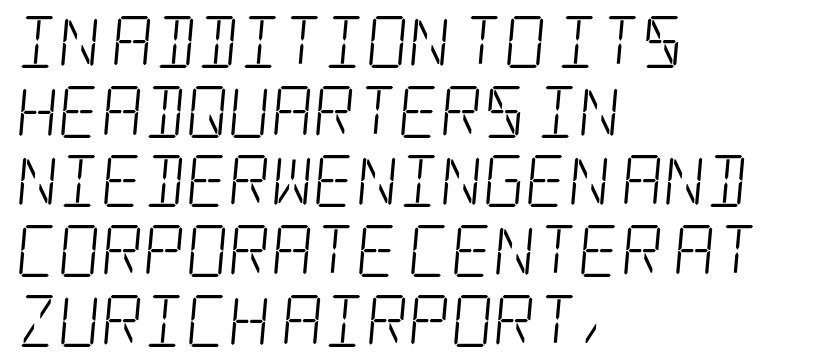
Q: Is the text bold? A: No.
Q: Is the typeface a serif or a sans-serif typeface? A: Serif.
Q: Is the text underlined? A: No.
Q: How is the paragraph aligned? A: Left-aligned.
Q: Is the spacing between letters normal or unusually wide? A: Normal.
Q: Is the spacing between lines tight, normal or loose? A: Normal.
Q: Width (condensed, normal, or wide)? A: Condensed.
Q: Stroke contrast? A: Low.
Q: x-height? A: Large.
